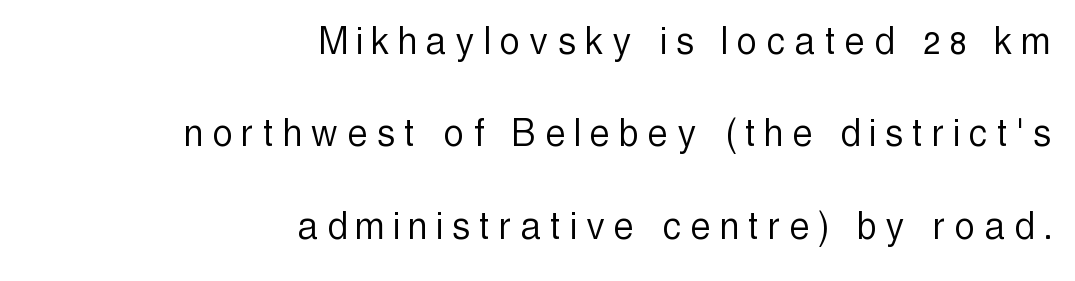
The specimen reads as upright at a glance. Caption: expanded tracking, letters set apart. What's the leading like? Stretched, with rows far apart. Summary of weight: not heavy and not bold. Alignment: flush right. The passage shown is typeset with a sans-serif family.
